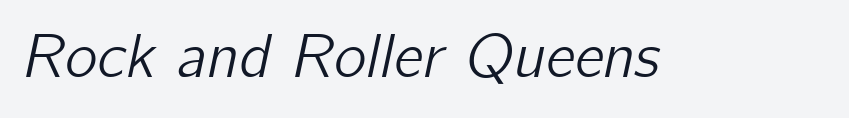
Varying glyph widths throughout — classic text-font behaviour. Compared with ordinary roman type, these characters are visibly tilted. Students, note that the glyphs here touch the page at normal intervals. A bare baseline throughout the passage.
